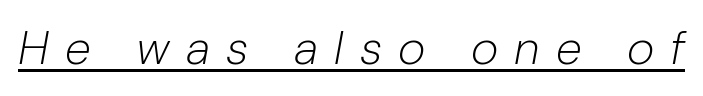
Q: Is the text bold? A: No.
Q: Is the text italic (slanted)? A: Yes, it leans right by about 10 degrees.
Q: Is the text underlined? A: Yes.
Q: Is the spacing between letters normal or unusually wide? A: Unusually wide.
Q: Width (condensed, normal, or wide)? A: Normal.
Q: Stroke contrast? A: Low.
Q: x-height? A: Medium.
Q: Monospaced? A: No.
